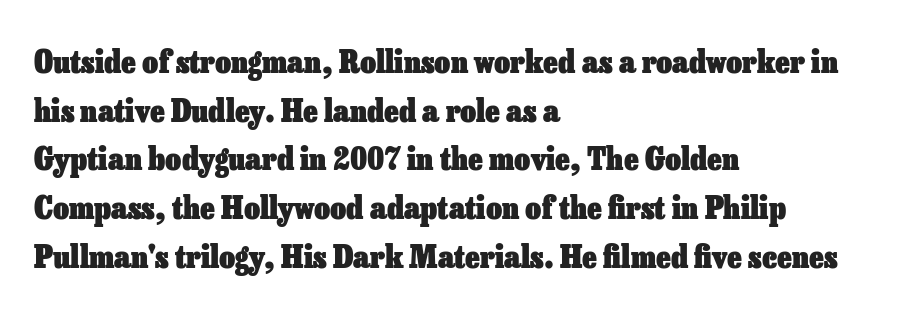
The image shows 31 px heavy type, upright; set left-aligned, normal line spacing (1.57x), normal letter spacing, not underlined; low stroke contrast and a medium x-height.
